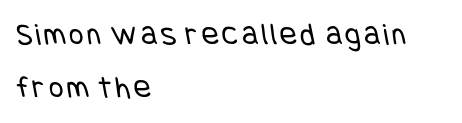
The passage shown is typeset with a sans-serif family. Letters rest on an invisible, unmarked baseline. Where is the straight margin? On the left. The passage shown stacks its lines at a standard gap.
